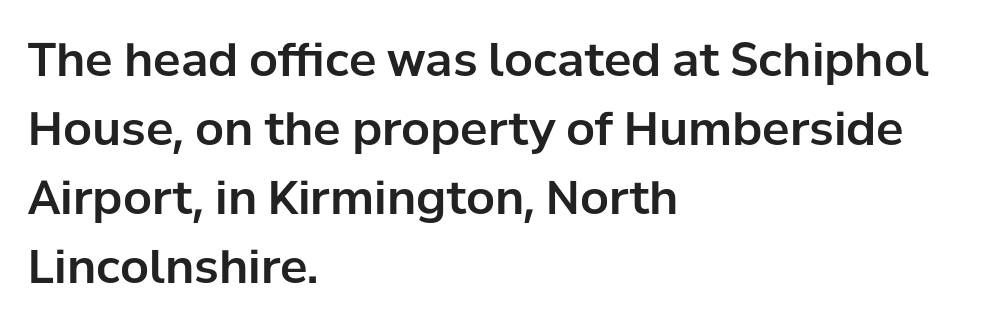
Varying glyph widths throughout — classic text-font behaviour. Compared with typical paragraphs, the rows here are spaced about the same. No extra tracking has been applied to these lines. The strip under each line holds only bare page.
